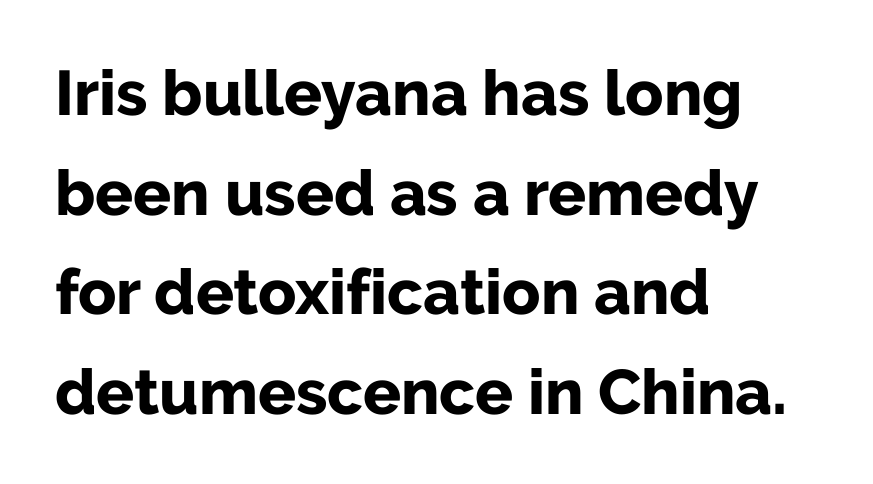
Q: Is the text bold? A: Yes.
Q: Is the text italic (slanted)? A: No, it is upright.
Q: Is the typeface a serif or a sans-serif typeface? A: Sans-serif.
Q: Is the text underlined? A: No.
Q: How is the paragraph aligned? A: Left-aligned.
Q: Is the spacing between letters normal or unusually wide? A: Normal.
Q: Is the spacing between lines tight, normal or loose? A: Normal.
Q: Width (condensed, normal, or wide)? A: Normal.
Q: Stroke contrast? A: Low.
Q: x-height? A: Medium.
Q: Monospaced? A: No.
